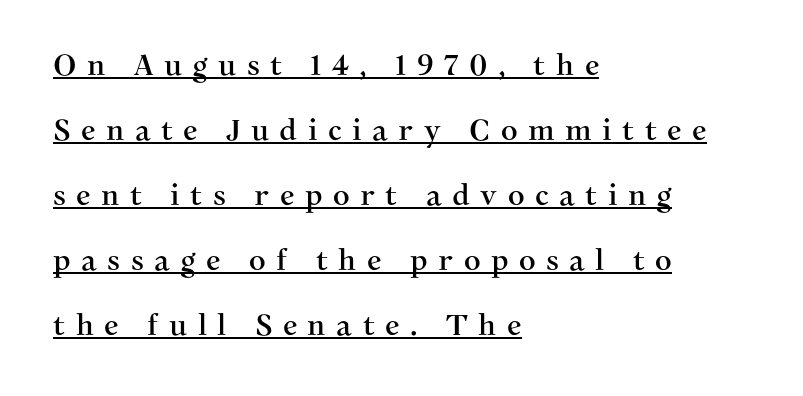
You could fit nearly another row in the gap between these rows. Every row of glyphs begins at an identical x-position on the left. The font's upright variant was chosen for this text. The designer went with a serif here, giving each stem small feet. The letterforms stand isolated, each surrounded by extra space. The rendered words wear a rule along their underside.
